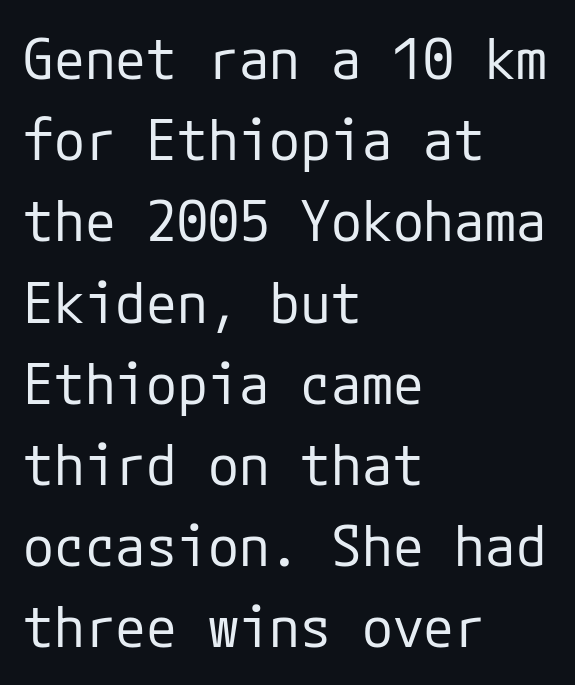
The image shows 56 px regular-weight sans-serif type, upright; set left-aligned, normal line spacing (1.45x), normal letter spacing, not underlined; low stroke contrast and a medium x-height.
